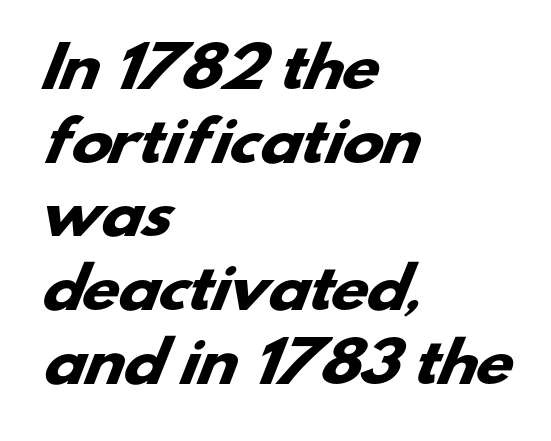
These lines are rendered in a variable-pitch font. Bare-footed words on every line. The rows are spaced the way most documents space them. A full-strength bold gives these letters their thick strokes. The type family on display is of the sans-serif kind.
